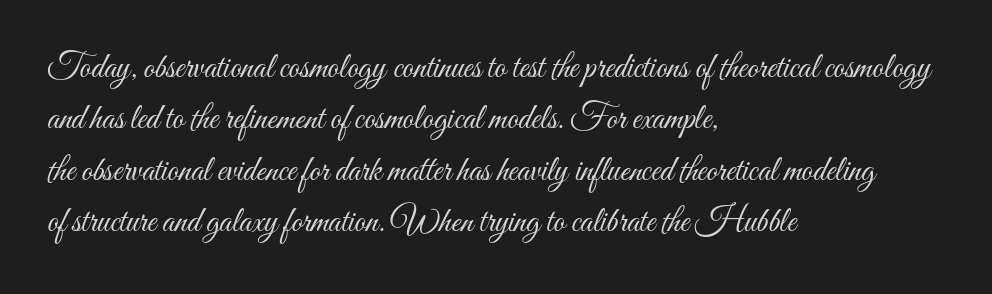
Q: Is the text bold? A: No.
Q: Is the text italic (slanted)? A: Yes.
Q: Is the text underlined? A: No.
Q: How is the paragraph aligned? A: Left-aligned.
Q: Is the spacing between letters normal or unusually wide? A: Normal.
Q: Is the spacing between lines tight, normal or loose? A: Normal.
Q: Width (condensed, normal, or wide)? A: Condensed.
Q: Stroke contrast? A: Medium.
Q: x-height? A: Small.
Q: Monospaced? A: No.
